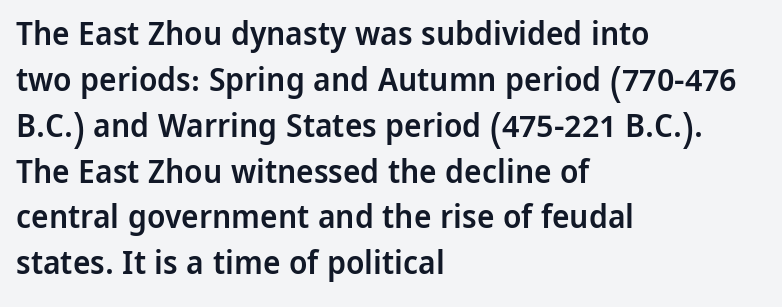
Is the letter spacing exaggerated? No — it looks like the ordinary default. Note: no serifs on the glyphs. These lines were composed using upright roman letters. Horizontal alignment here is leftward, the default for most running prose.
